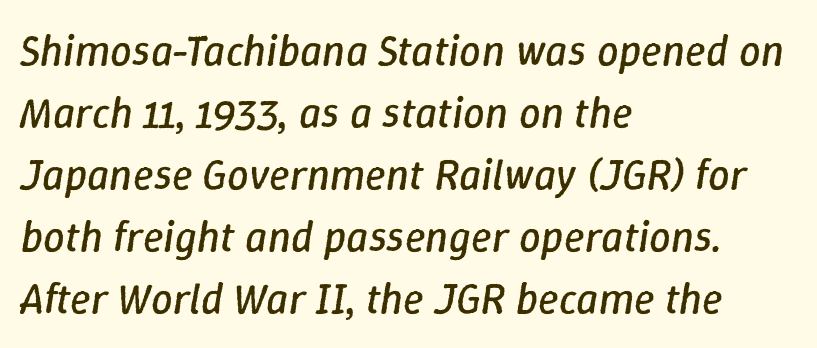
{"italic": "yes", "lean": "right", "slant_degrees": 9, "bold": "no", "weight": "regular", "width": "normal", "stroke_contrast": "low", "x_height": "medium", "monospaced": "no", "underline": "no", "align": "left", "line_spacing": "normal", "line_spacing_ratio": 1.44, "letter_spacing": "normal", "letter_spacing_em": 0.0, "glyph_px": 43}
